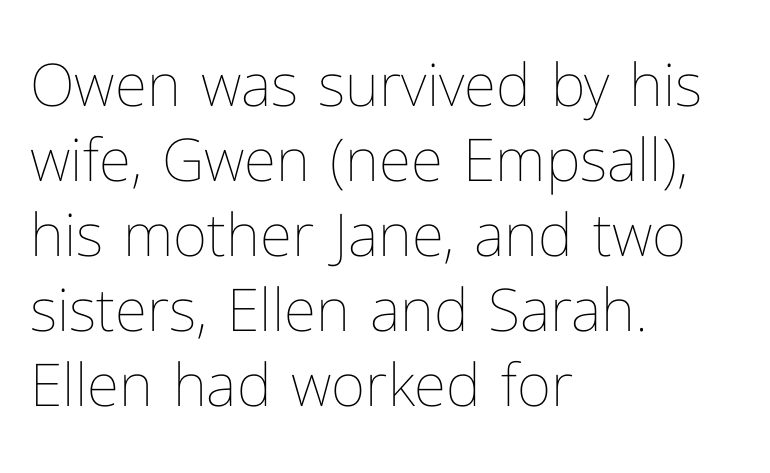
Q: Is the text bold? A: No.
Q: Is the text italic (slanted)? A: No, it is upright.
Q: Is the text underlined? A: No.
Q: How is the paragraph aligned? A: Left-aligned.
Q: Is the spacing between letters normal or unusually wide? A: Normal.
Q: Is the spacing between lines tight, normal or loose? A: Normal.
Q: Width (condensed, normal, or wide)? A: Normal.
Q: Stroke contrast? A: Low.
Q: x-height? A: Medium.
Q: Monospaced? A: No.
